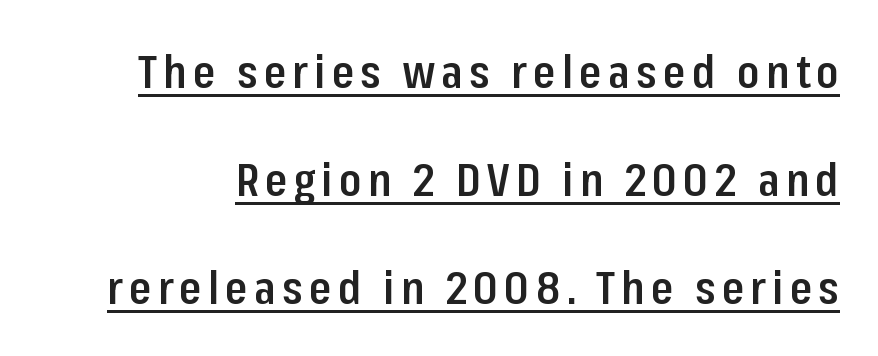
The face used here is a semibold: visibly heavier than regular, lighter than bold. The rendering uses natural spacing where letterforms have individual widths. A baseline rule has been typeset under these characters. Ascenders rise straight up at ninety degrees. In terms of letterform style, serifs are entirely absent.
